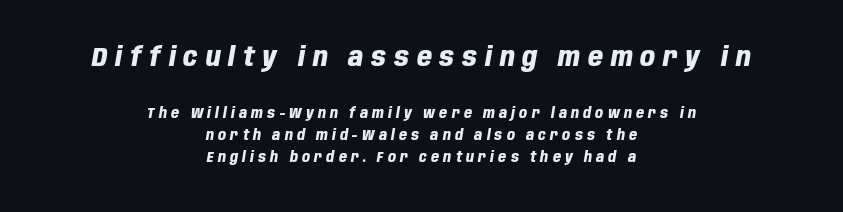
{"italic": "yes", "lean": "right", "slant_degrees": 10, "bold": "yes", "underline": "no", "align": "center", "line_spacing": "normal", "line_spacing_ratio": 1.56, "letter_spacing": "wide", "letter_spacing_em": 0.3, "larger_block": "first", "size_ratio": 1.86, "glyph_px": 26}
